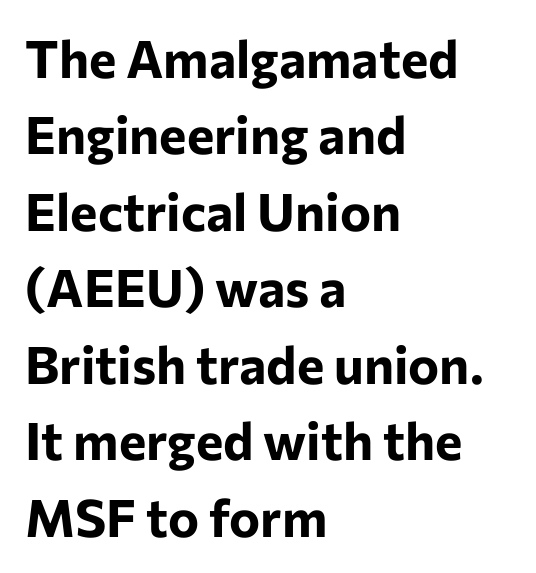
{"serif": "no", "italic": "no", "bold": "yes", "weight": "bold", "width": "normal", "stroke_contrast": "low", "x_height": "medium", "monospaced": "no", "underline": "no", "align": "left", "line_spacing": "normal", "line_spacing_ratio": 1.47, "letter_spacing": "normal", "letter_spacing_em": 0.0, "glyph_px": 52}
